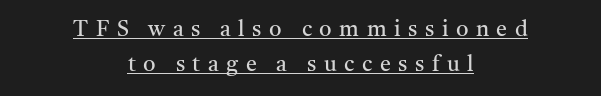
You could only call the tracking loose — the letters float apart. Stroke thickness stays within the range of a standard reading face or lighter. Underline: present. The typography opts for an upright posture over an oblique one.
